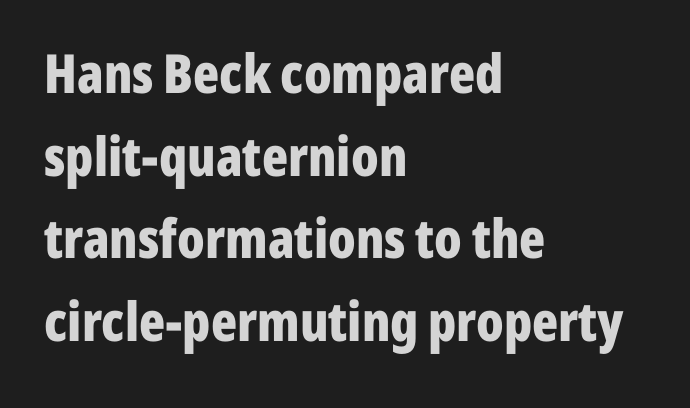
Q: Is the text bold? A: Yes.
Q: Is the text italic (slanted)? A: No, it is upright.
Q: Is the typeface a serif or a sans-serif typeface? A: Sans-serif.
Q: Is the text underlined? A: No.
Q: How is the paragraph aligned? A: Left-aligned.
Q: Is the spacing between letters normal or unusually wide? A: Normal.
Q: Is the spacing between lines tight, normal or loose? A: Normal.
Q: Width (condensed, normal, or wide)? A: Condensed.
Q: Stroke contrast? A: Low.
Q: x-height? A: Medium.
Q: Monospaced? A: No.
